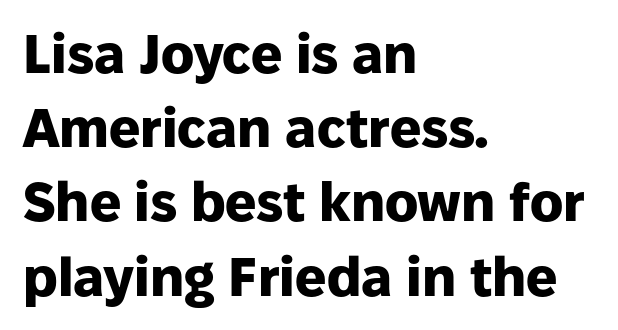
{"serif": "no", "italic": "no", "bold": "yes", "weight": "heavy", "width": "normal", "stroke_contrast": "low", "x_height": "medium", "monospaced": "no", "underline": "no", "align": "left", "line_spacing": "normal", "line_spacing_ratio": 1.35, "letter_spacing": "normal", "letter_spacing_em": 0.0, "glyph_px": 55}
